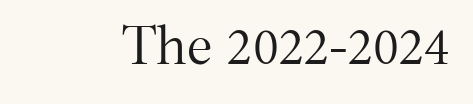
Ink coverage per letter is moderate at most. In terms of posture, this sample is upright. What kind of face is this? One with serifs. Quick note: underline off.
